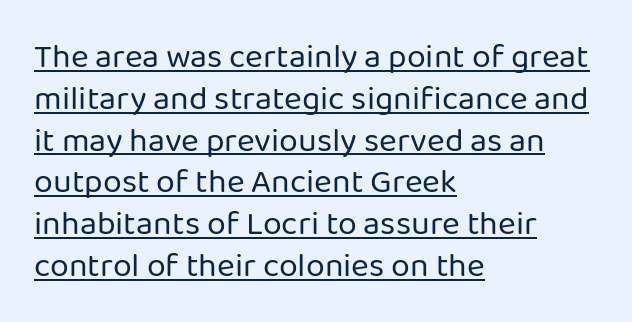
Q: Is the text bold? A: No.
Q: Is the text italic (slanted)? A: No, it is upright.
Q: Is the typeface a serif or a sans-serif typeface? A: Sans-serif.
Q: Is the text underlined? A: Yes.
Q: How is the paragraph aligned? A: Left-aligned.
Q: Is the spacing between letters normal or unusually wide? A: Normal.
Q: Width (condensed, normal, or wide)? A: Normal.
Q: Stroke contrast? A: Low.
Q: x-height? A: Medium.
Q: Monospaced? A: No.
